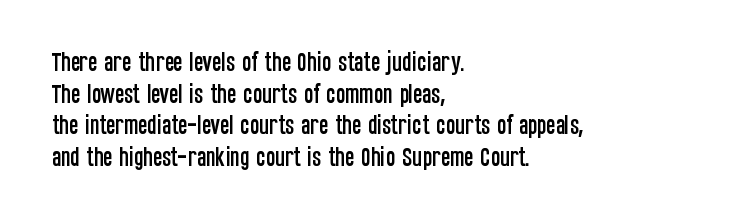
The image shows 22 px text type, upright; set left-aligned, normal line spacing (1.44x), normal letter spacing, not underlined.
